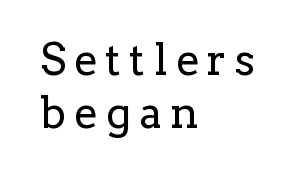
The image shows 43 px regular-weight serif type, upright; set left-aligned, line spacing 1.24x, not underlined; low stroke contrast and a medium x-height.
